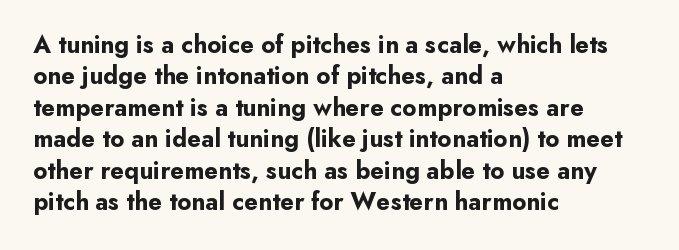
{"italic": "no", "bold": "yes", "underline": "no", "align": "left", "line_spacing": "normal", "line_spacing_ratio": 1.26, "letter_spacing": "normal", "letter_spacing_em": 0.0, "glyph_px": 25}
